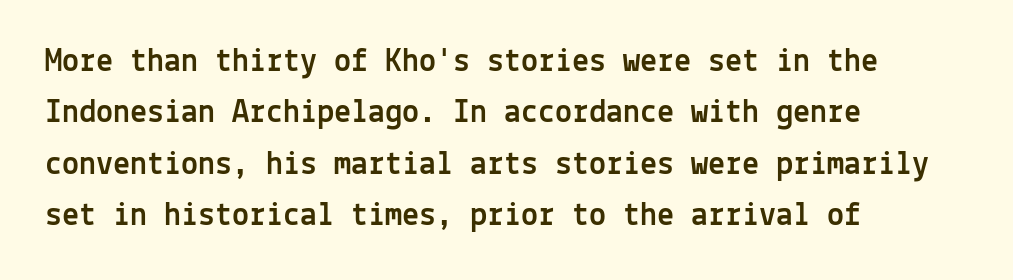
Q: Is the text italic (slanted)? A: No, it is upright.
Q: Is the typeface a serif or a sans-serif typeface? A: Sans-serif.
Q: Is the text underlined? A: No.
Q: How is the paragraph aligned? A: Left-aligned.
Q: Is the spacing between letters normal or unusually wide? A: Normal.
Q: Is the spacing between lines tight, normal or loose? A: Normal.
Q: Width (condensed, normal, or wide)? A: Normal.
Q: x-height? A: Medium.
Q: Monospaced? A: Yes.
